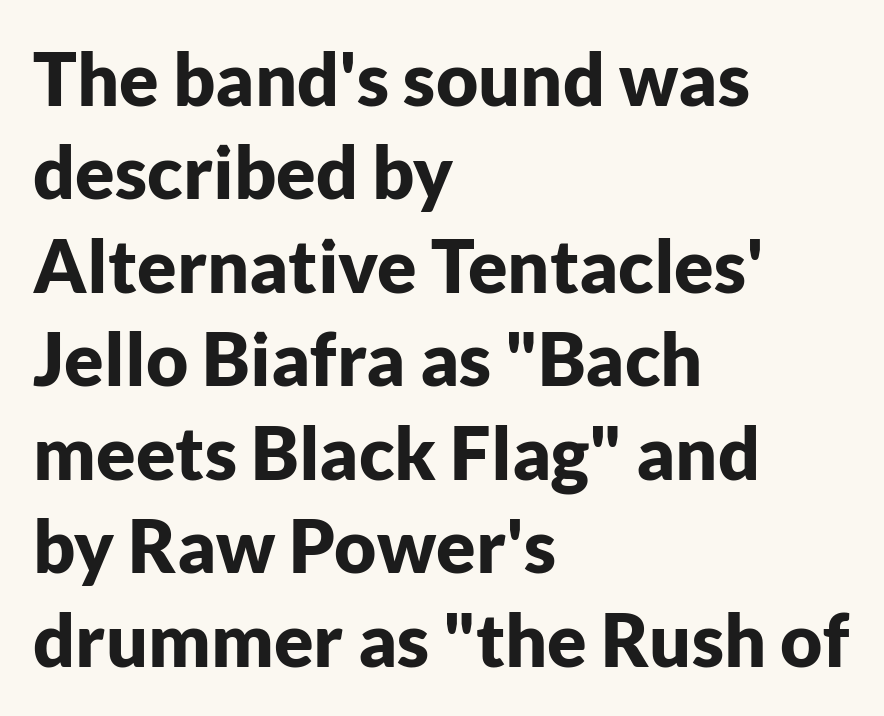
Rule under the text: the space is simply empty. Horizontal alignment here is leftward, the default for most running prose. Letter spacing: default. Regarding serifs, this sample does without them. Tall strokes in this sample are plumb rather than angled. Reading down the column, the eye jumps a familiar distance to each next line.
